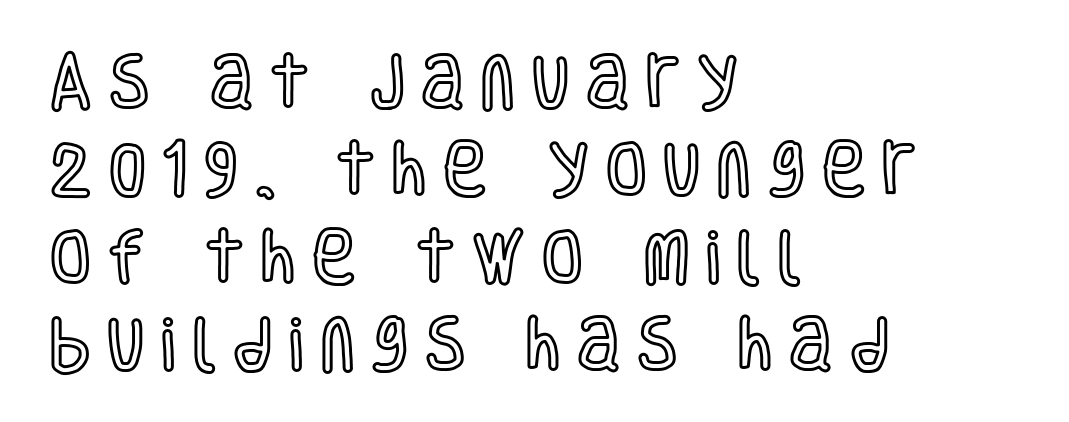
{"italic": "no", "width": "condensed", "x_height": "large", "monospaced": "no", "underline": "no", "align": "left", "line_spacing": "normal", "line_spacing_ratio": 1.48, "letter_spacing": "wide", "letter_spacing_em": 0.29, "glyph_px": 59}
